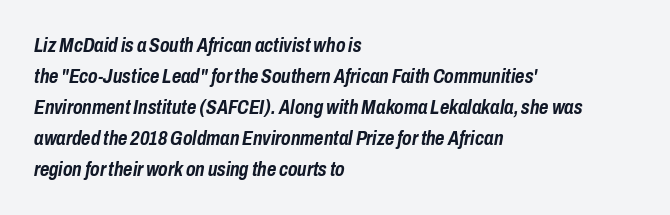
Every character sits at an angle, as italics do. Chunky letters — that's bold for sure. Only glyphs here, with clear space below each row. Look at the tracking — it's just the regular setting, nothing added. The typesetter chose a ragged-right arrangement here.
